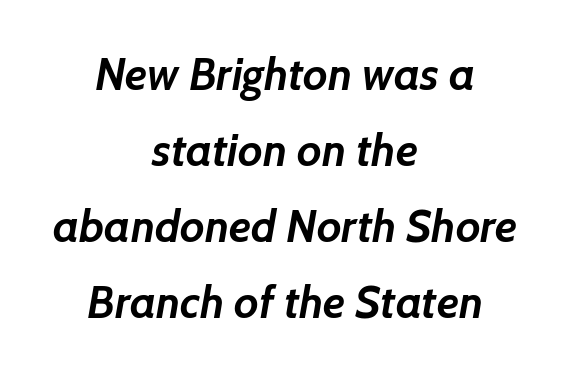
{"serif": "no", "bold": "yes", "weight": "semibold", "width": "normal", "stroke_contrast": "low", "x_height": "medium", "monospaced": "no", "underline": "no", "align": "center", "line_spacing": "normal", "line_spacing_ratio": 1.69, "letter_spacing": "normal", "letter_spacing_em": 0.0, "glyph_px": 45}
